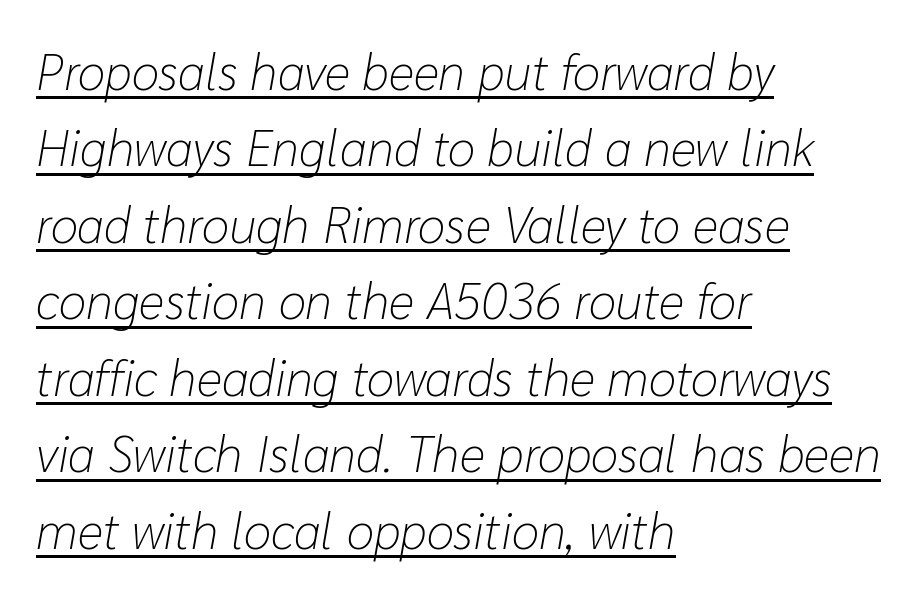
{"italic": "yes", "lean": "right", "slant_degrees": 10, "bold": "no", "weight": "light", "width": "normal", "stroke_contrast": "low", "x_height": "medium", "monospaced": "no", "underline": "yes", "align": "left", "line_spacing": "normal", "line_spacing_ratio": 1.53, "letter_spacing": "normal", "letter_spacing_em": 0.0, "glyph_px": 50}
